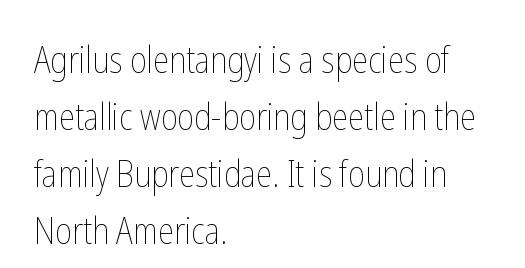
The image shows 36 px thin, condensed type, upright; set left-aligned, normal line spacing (1.58x), normal letter spacing, not underlined; low stroke contrast and a medium x-height.
